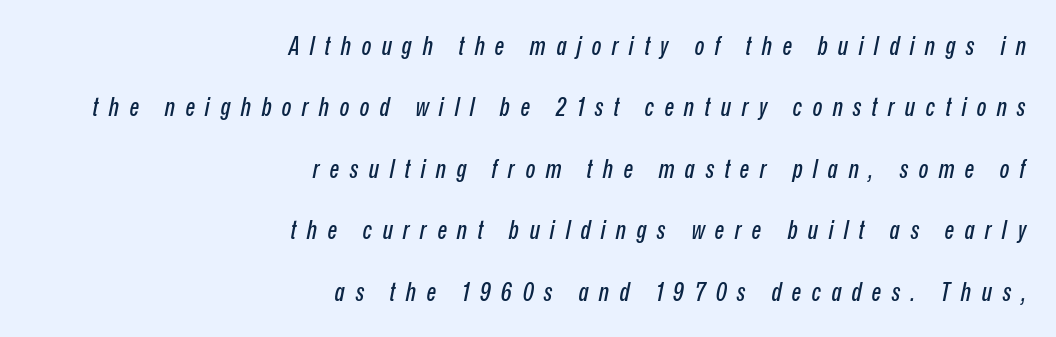
The image shows 25 px text type, italic (leaning right); set right-aligned, loose line spacing (2.46x), unusually wide letter spacing (+0.42 em), not underlined.
